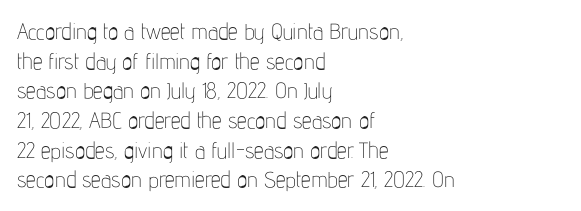
Q: Is the text bold? A: No.
Q: Is the text italic (slanted)? A: No, it is upright.
Q: Is the text underlined? A: No.
Q: How is the paragraph aligned? A: Left-aligned.
Q: Is the spacing between letters normal or unusually wide? A: Normal.
Q: Is the spacing between lines tight, normal or loose? A: Normal.
